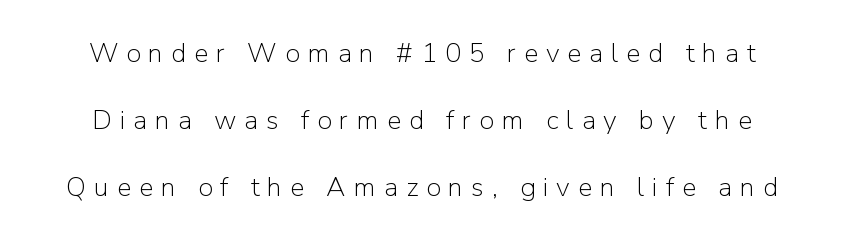
The image shows 27 px text type, upright; set loose line spacing (2.49x), unusually wide letter spacing (+0.29 em), not underlined.
